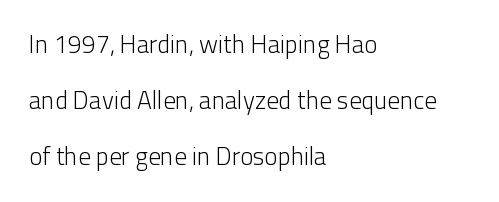
Q: Is the text bold? A: No.
Q: Is the text italic (slanted)? A: No, it is upright.
Q: Is the text underlined? A: No.
Q: How is the paragraph aligned? A: Left-aligned.
Q: Is the spacing between letters normal or unusually wide? A: Normal.
Q: Is the spacing between lines tight, normal or loose? A: Loose.
